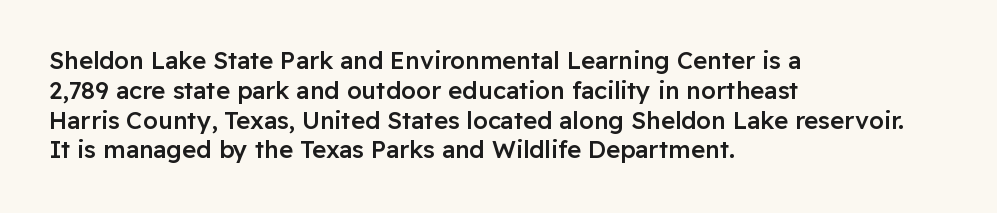
{"italic": "no", "bold": "semi", "underline": "no", "align": "left", "line_spacing_ratio": 1.24, "letter_spacing": "normal", "letter_spacing_em": 0.0, "glyph_px": 24}
